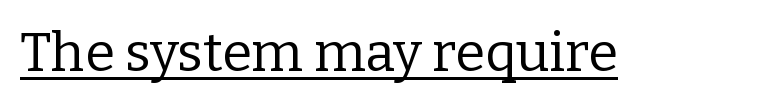
Q: Is the text bold? A: No.
Q: Is the text italic (slanted)? A: No, it is upright.
Q: Is the typeface a serif or a sans-serif typeface? A: Serif.
Q: Is the text underlined? A: Yes.
Q: Is the spacing between letters normal or unusually wide? A: Normal.
Q: Width (condensed, normal, or wide)? A: Normal.
Q: Stroke contrast? A: Low.
Q: x-height? A: Medium.
Q: Monospaced? A: No.
